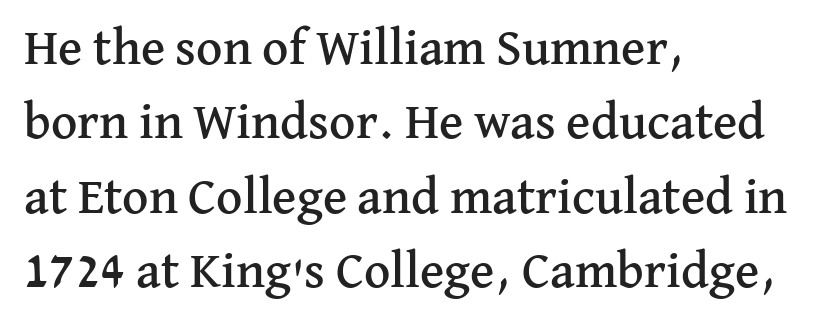
{"serif": "yes", "italic": "no", "width": "normal", "stroke_contrast": "medium", "x_height": "medium", "monospaced": "no", "underline": "no", "align": "left", "line_spacing": "normal", "line_spacing_ratio": 1.46, "letter_spacing": "normal", "letter_spacing_em": 0.0, "glyph_px": 51}
